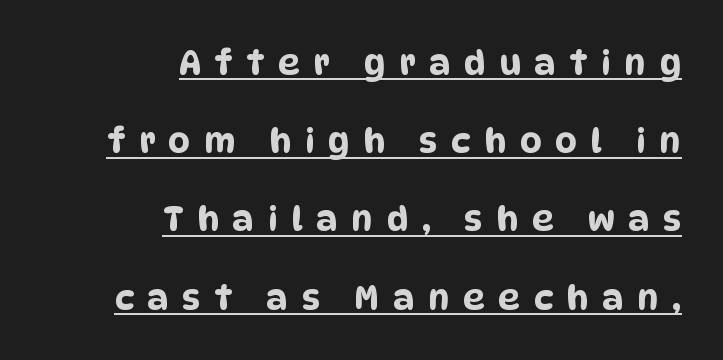
The image shows 34 px condensed sans-serif type; set right-aligned, loose line spacing (2.3x), unusually wide letter spacing (+0.4 em), underlined; low stroke contrast and a large x-height.
